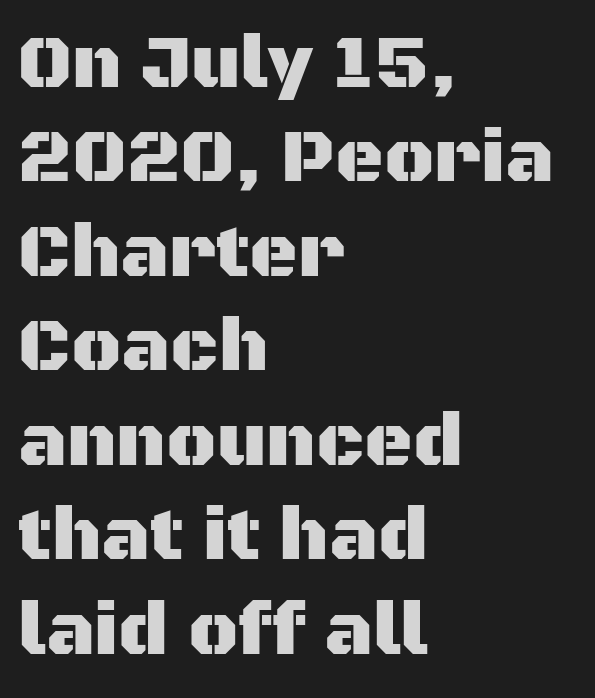
Rendered with straight, roman letterforms. The text block is weighted toward the left margin, trailing off unevenly rightward. The passage shown is typeset with a sans-serif family. Unmarked baselines from the first word to the last.
